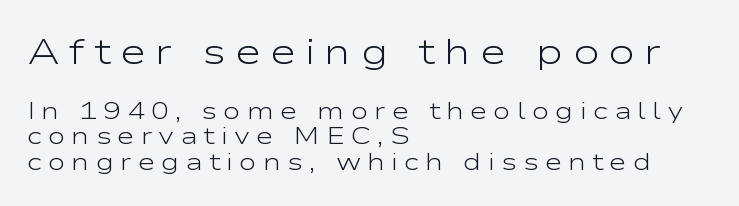
{"serif": "no", "italic": "no", "bold": "no", "weight": "light", "width": "wide", "stroke_contrast": "low", "x_height": "medium", "monospaced": "no", "underline": "no", "align": "left", "line_spacing": "tight", "line_spacing_ratio": 1.06, "letter_spacing": "wide", "letter_spacing_em": 0.25, "larger_block": "first", "size_ratio": 1.5, "glyph_px": 36}
